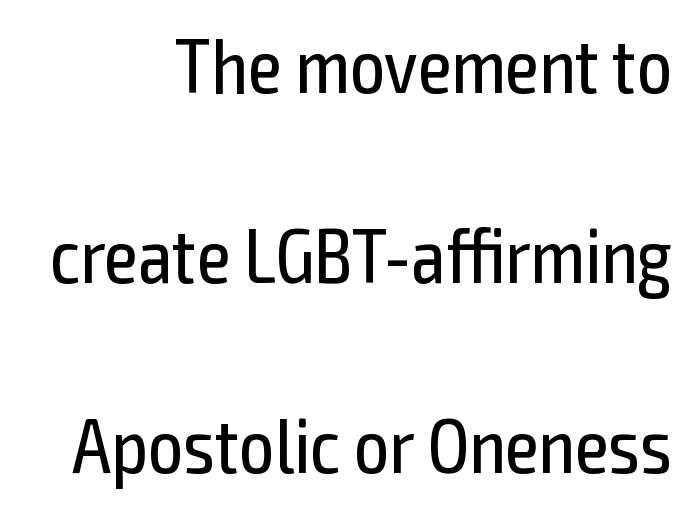
{"serif": "no", "italic": "no", "bold": "no", "weight": "regular", "width": "condensed", "x_height": "medium", "monospaced": "no", "underline": "no", "align": "right", "line_spacing": "loose", "line_spacing_ratio": 2.47, "letter_spacing": "normal", "letter_spacing_em": 0.0, "glyph_px": 77}
